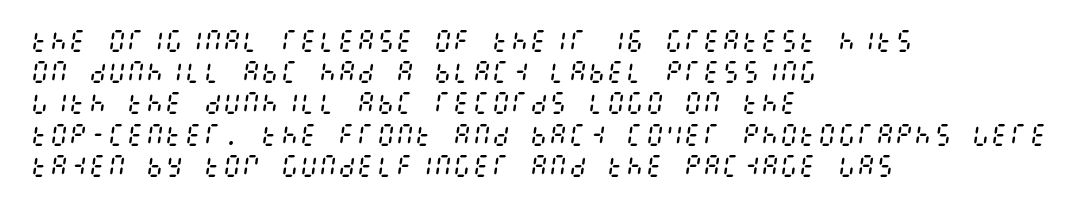
Horizontal bands of white between lines are of average thickness. The lines in this sample share a left origin and differ only in where they stop. If you drew a line through each stem, it would be angled. The font is comparable to plain body text, perhaps lighter. The gap between lines stays unmarked.
